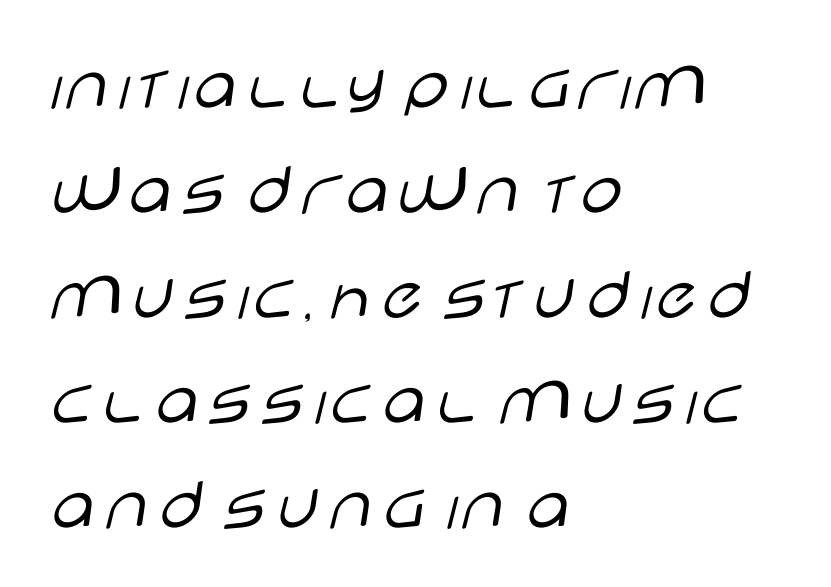
Q: Is the text bold? A: No.
Q: Is the text italic (slanted)? A: Yes.
Q: Is the typeface a serif or a sans-serif typeface? A: Sans-serif.
Q: Is the text underlined? A: No.
Q: How is the paragraph aligned? A: Left-aligned.
Q: Is the spacing between letters normal or unusually wide? A: Normal.
Q: Is the spacing between lines tight, normal or loose? A: Normal.
Q: Width (condensed, normal, or wide)? A: Wide.
Q: Stroke contrast? A: Low.
Q: x-height? A: Large.
Q: Monospaced? A: No.
